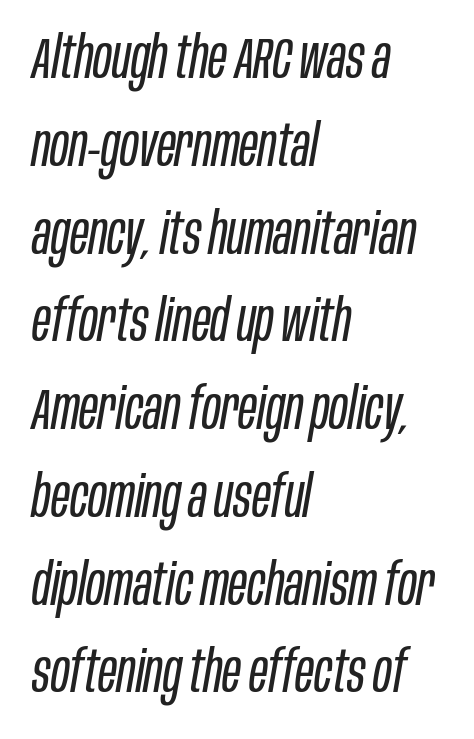
The image shows 57 px regular-weight, condensed type, italic (leaning right); set left-aligned, normal line spacing (1.54x), normal letter spacing, not underlined; low stroke contrast and a large x-height.
